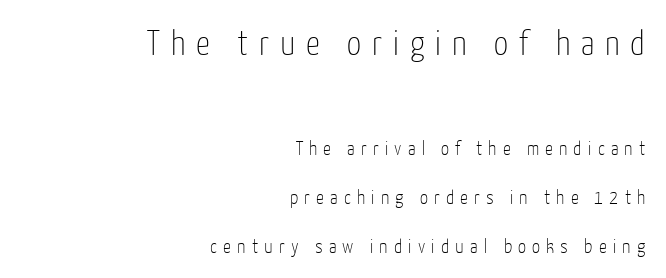
The image shows 35 px thin, condensed sans-serif type, upright; set right-aligned, loose line spacing (2.45x), unusually wide letter spacing (+0.31 em), not underlined; the first (top) block is 1.75x larger; low stroke contrast and a medium x-height.
